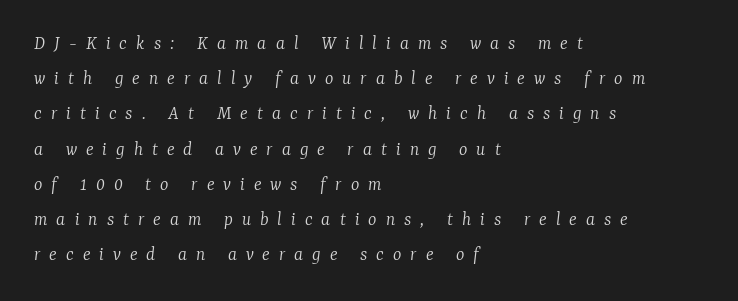
Observe the lean: these are italic letterforms. Does the copy run flush right? No — it runs flush left. Words float on clear page, feet unadorned. The font sits on the lighter half of the weight spectrum, regular included.
